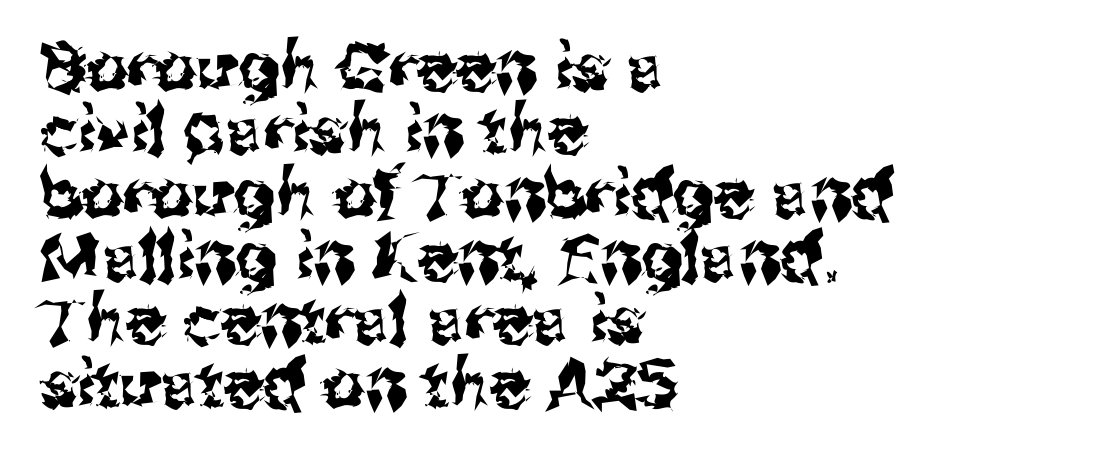
This rendering features lettering with no underline. The space between consecutive lines is stingy. These lines are rendered in a variable-pitch font. In terms of letterspacing, this is plain default setting. Alignment: flush left. You can tell from the bare stems that sans-serif type was used.
